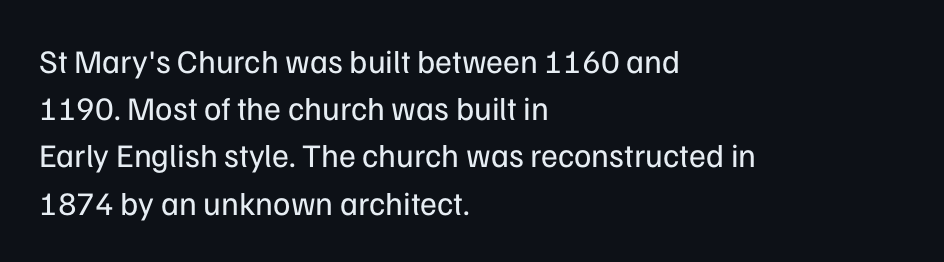
Q: Is the text bold? A: No.
Q: Is the text italic (slanted)? A: No, it is upright.
Q: Is the typeface a serif or a sans-serif typeface? A: Sans-serif.
Q: Is the text underlined? A: No.
Q: How is the paragraph aligned? A: Left-aligned.
Q: Is the spacing between letters normal or unusually wide? A: Normal.
Q: Is the spacing between lines tight, normal or loose? A: Normal.
Q: Width (condensed, normal, or wide)? A: Normal.
Q: Stroke contrast? A: Low.
Q: x-height? A: Medium.
Q: Monospaced? A: No.
